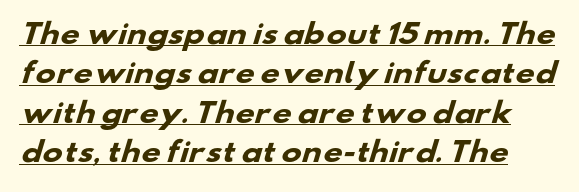
The letterforms sit shoulder to shoulder at normal distance. Each glyph is drawn with heavy, bold strokes. Quick note: interline space is typical. Like a heading marked for emphasis, these lines bear an underscore.
